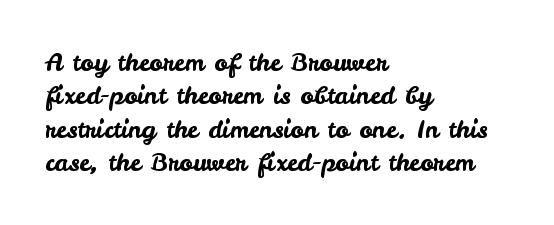
Q: Is the text italic (slanted)? A: Yes.
Q: Is the text underlined? A: No.
Q: How is the paragraph aligned? A: Left-aligned.
Q: Is the spacing between letters normal or unusually wide? A: Normal.
Q: Is the spacing between lines tight, normal or loose? A: Normal.
